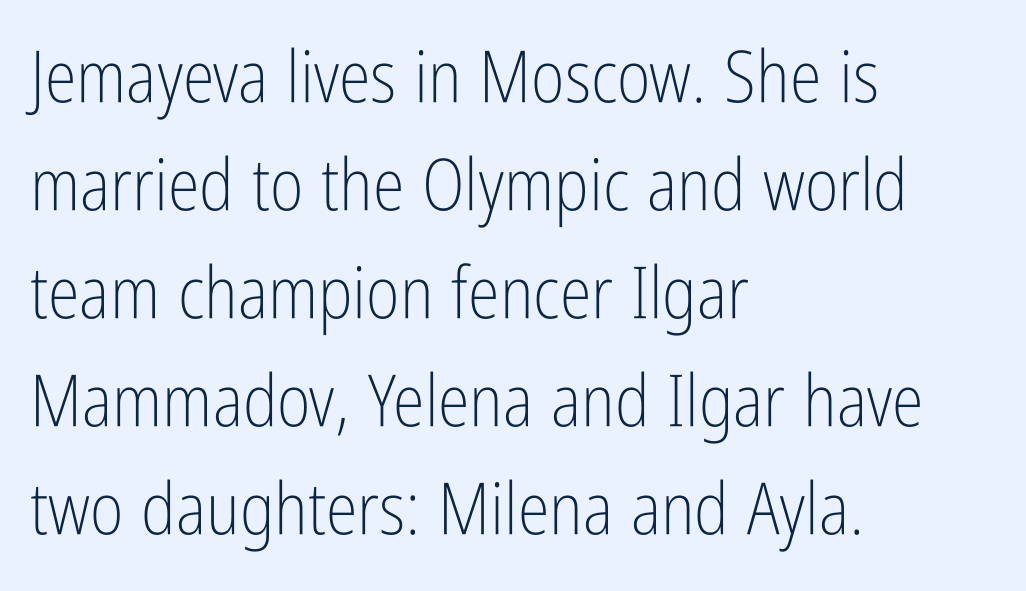
Q: Is the text bold? A: No.
Q: Is the text italic (slanted)? A: No, it is upright.
Q: Is the typeface a serif or a sans-serif typeface? A: Sans-serif.
Q: Is the text underlined? A: No.
Q: How is the paragraph aligned? A: Left-aligned.
Q: Is the spacing between letters normal or unusually wide? A: Normal.
Q: Is the spacing between lines tight, normal or loose? A: Normal.
Q: Width (condensed, normal, or wide)? A: Condensed.
Q: Stroke contrast? A: Low.
Q: x-height? A: Medium.
Q: Monospaced? A: No.
